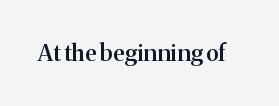
The image shows 23 px text type, upright; set normal letter spacing, not underlined.
